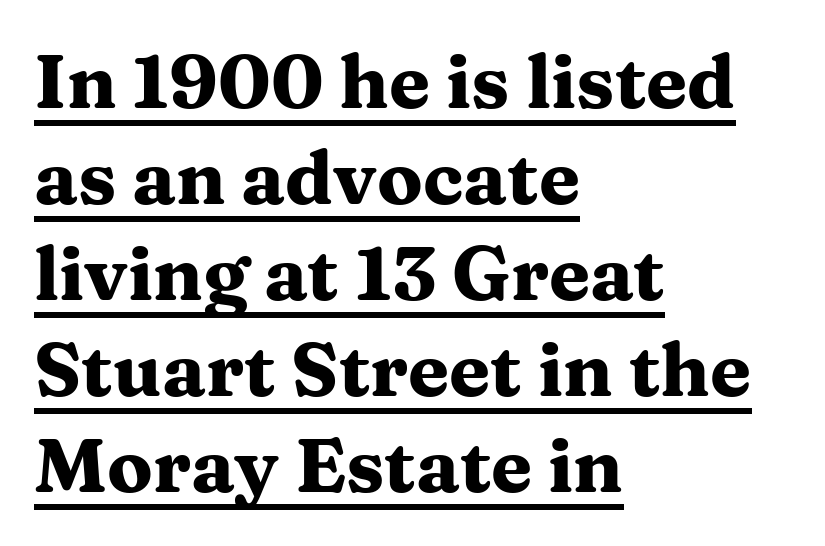
Q: Is the text bold? A: Yes.
Q: Is the text italic (slanted)? A: No, it is upright.
Q: Is the typeface a serif or a sans-serif typeface? A: Serif.
Q: Is the text underlined? A: Yes.
Q: How is the paragraph aligned? A: Left-aligned.
Q: Is the spacing between letters normal or unusually wide? A: Normal.
Q: Is the spacing between lines tight, normal or loose? A: Normal.
Q: Width (condensed, normal, or wide)? A: Wide.
Q: Stroke contrast? A: Medium.
Q: x-height? A: Medium.
Q: Monospaced? A: No.
